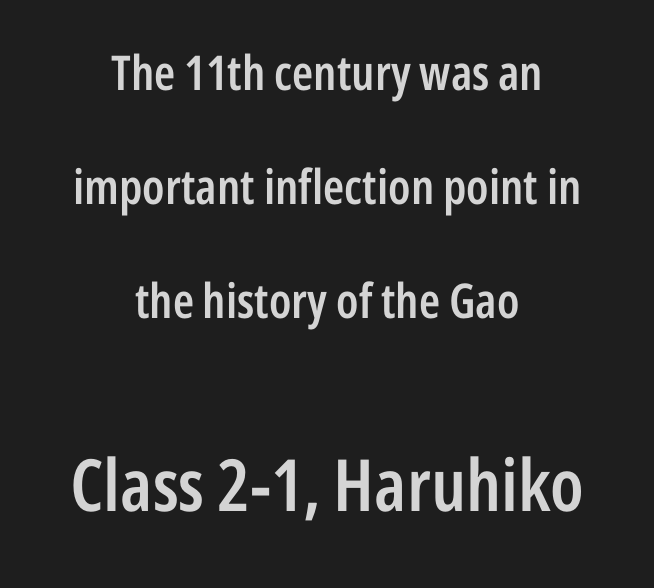
{"serif": "no", "italic": "no", "bold": "semi", "weight": "semibold", "width": "condensed", "stroke_contrast": "low", "x_height": "medium", "monospaced": "no", "underline": "no", "align": "center", "line_spacing": "loose", "line_spacing_ratio": 2.38, "letter_spacing": "normal", "letter_spacing_em": 0.0, "larger_block": "second", "size_ratio": 1.5, "glyph_px": 72}
